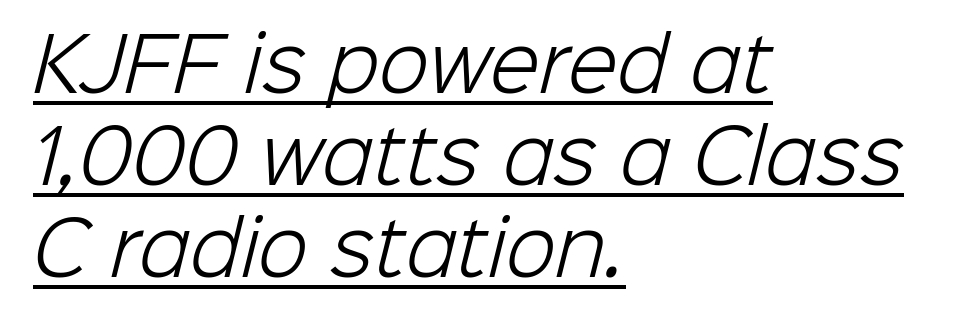
The image shows 73 px light sans-serif type; set left-aligned, normal line spacing (1.26x), normal letter spacing, underlined; low stroke contrast and a medium x-height.
